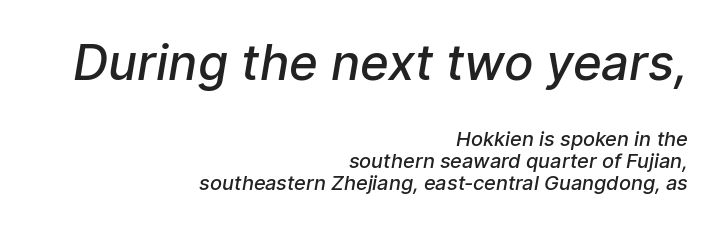
The image shows 49 px semibold sans-serif type; set right-aligned, tight line spacing (1.11x), normal letter spacing, not underlined; the first (top) block is 2.45x larger; low stroke contrast and a medium x-height.
